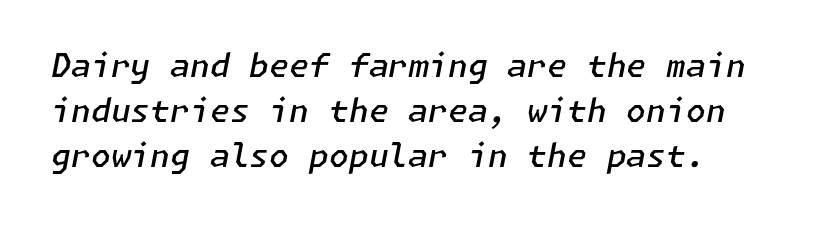
The image shows 32 px semibold type, italic (leaning right); set left-aligned, normal line spacing (1.4x), normal letter spacing, not underlined; low stroke contrast and a medium x-height.
